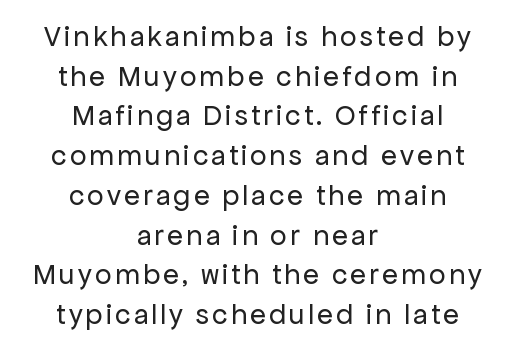
The image shows 29 px regular-weight sans-serif type, upright; set centered, normal line spacing (1.37x), not underlined; low stroke contrast and a medium x-height.
